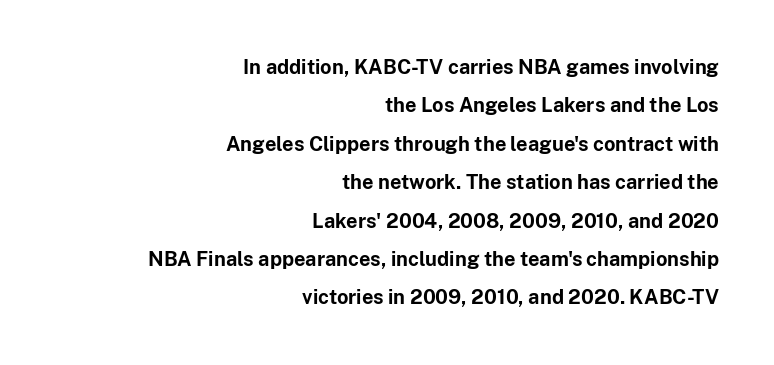
Widely set lines give the paragraph a tall, airy silhouette. Do the letters lean? They stand straight. Is the block centered? No — it sits flush against the right margin. These lines keep a tight, regular rhythm from letter to letter.
